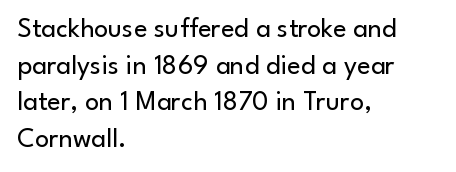
The image shows 28 px regular-weight sans-serif type, upright; set left-aligned, normal line spacing (1.31x), normal letter spacing, not underlined; low stroke contrast and a small x-height.
